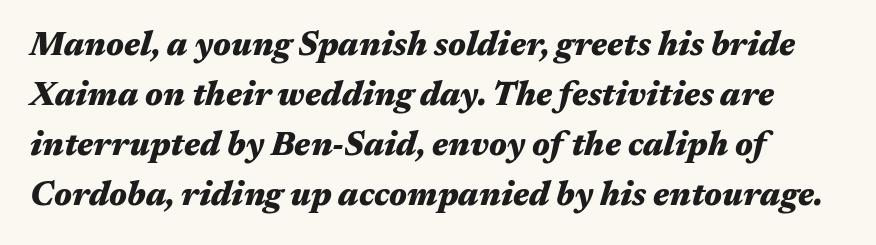
{"italic": "yes", "lean": "right", "slant_degrees": 17, "bold": "yes", "weight": "heavy", "width": "wide", "stroke_contrast": "medium", "x_height": "medium", "monospaced": "no", "underline": "no", "line_spacing": "normal", "line_spacing_ratio": 1.52, "letter_spacing": "normal", "letter_spacing_em": 0.0, "glyph_px": 33}
